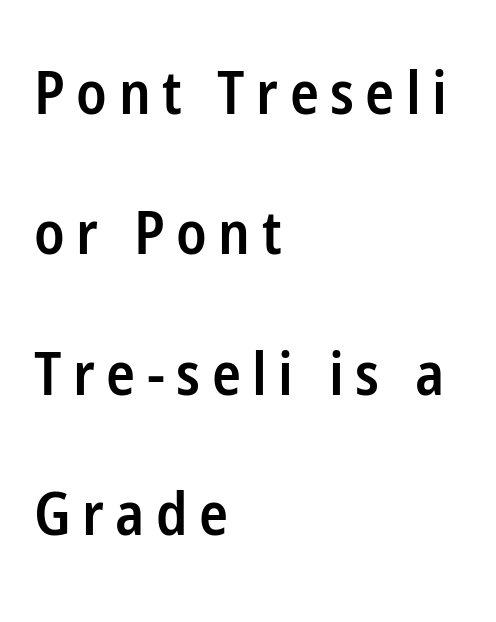
Q: Is the text bold? A: Semi-bold.
Q: Is the text italic (slanted)? A: No, it is upright.
Q: Is the typeface a serif or a sans-serif typeface? A: Sans-serif.
Q: Is the text underlined? A: No.
Q: How is the paragraph aligned? A: Left-aligned.
Q: Is the spacing between lines tight, normal or loose? A: Loose.
Q: Width (condensed, normal, or wide)? A: Condensed.
Q: Stroke contrast? A: Low.
Q: x-height? A: Medium.
Q: Monospaced? A: No.
